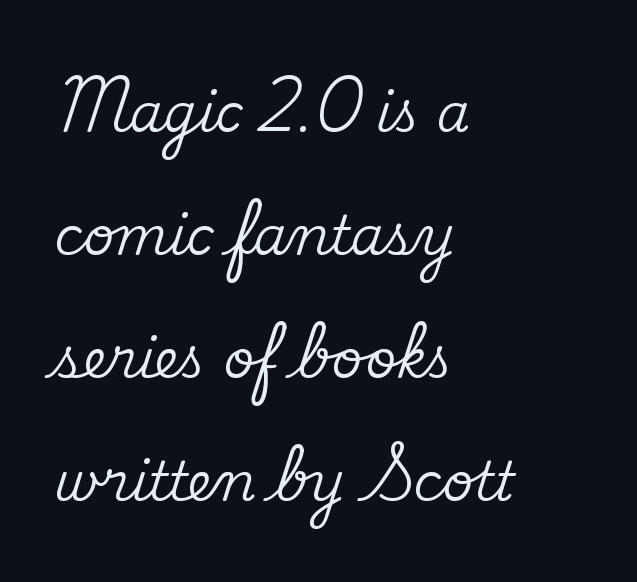
{"width": "normal", "stroke_contrast": "medium", "x_height": "small", "monospaced": "no", "underline": "no", "align": "left", "line_spacing": "loose", "line_spacing_ratio": 2.32, "letter_spacing": "normal", "letter_spacing_em": 0.0, "glyph_px": 53}
